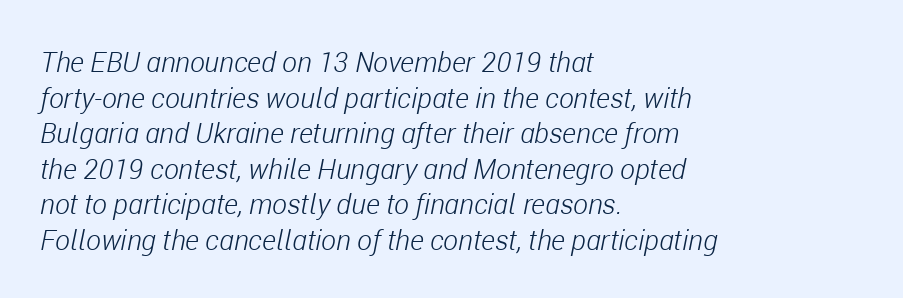
{"italic": "yes", "lean": "right", "slant_degrees": 11, "bold": "no", "weight": "light", "width": "condensed", "stroke_contrast": "low", "x_height": "medium", "monospaced": "no", "underline": "no", "align": "left", "line_spacing": "normal", "line_spacing_ratio": 1.27, "letter_spacing": "normal", "letter_spacing_em": 0.0, "glyph_px": 28}
